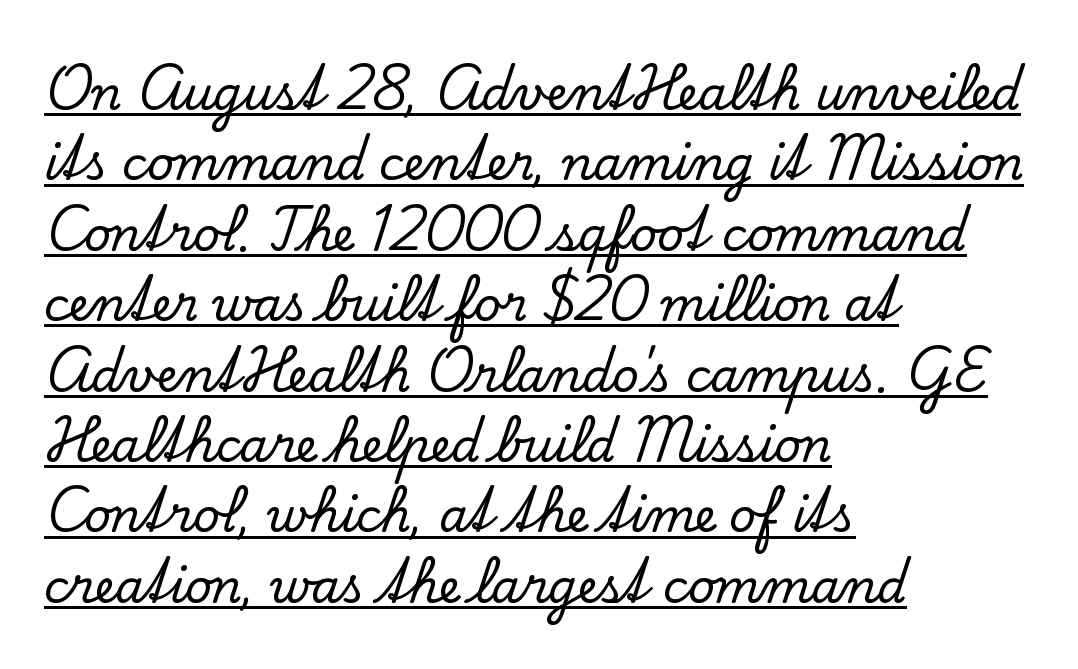
{"serif": "yes", "width": "normal", "stroke_contrast": "low", "x_height": "small", "monospaced": "no", "underline": "yes", "align": "left", "line_spacing": "normal", "line_spacing_ratio": 1.53, "letter_spacing": "normal", "letter_spacing_em": 0.0, "glyph_px": 46}
